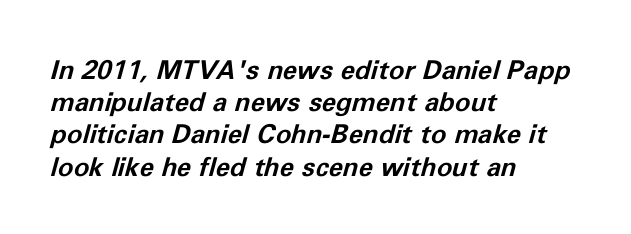
The image shows 26 px bold type, italic (leaning right); set left-aligned, line spacing 1.24x, normal letter spacing, not underlined.
